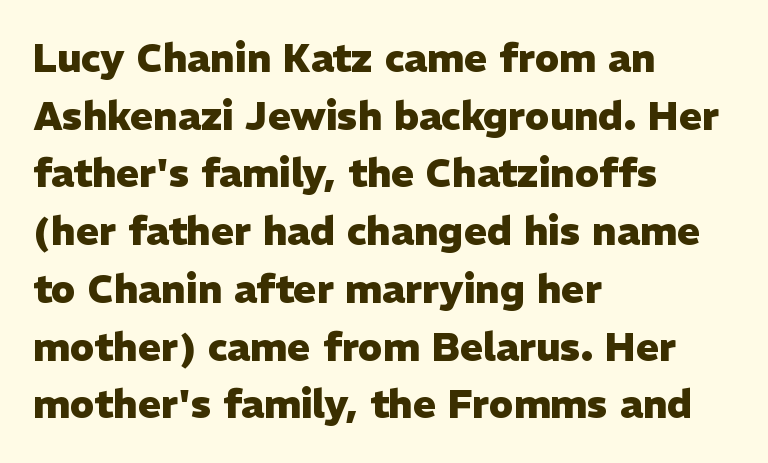
The image shows 39 px heavy sans-serif type, upright; set left-aligned, normal line spacing (1.48x), normal letter spacing, not underlined; low stroke contrast and a medium x-height.
